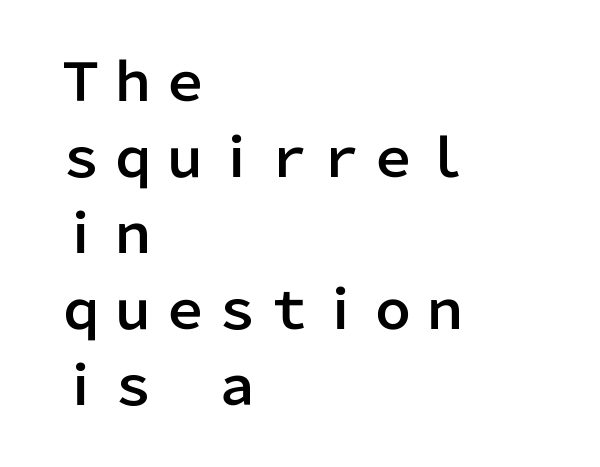
Q: Is the text italic (slanted)? A: No, it is upright.
Q: Is the typeface a serif or a sans-serif typeface? A: Sans-serif.
Q: Is the text underlined? A: No.
Q: How is the paragraph aligned? A: Left-aligned.
Q: Is the spacing between letters normal or unusually wide? A: Normal.
Q: Is the spacing between lines tight, normal or loose? A: Normal.
Q: Width (condensed, normal, or wide)? A: Normal.
Q: Stroke contrast? A: Low.
Q: x-height? A: Medium.
Q: Monospaced? A: No.
